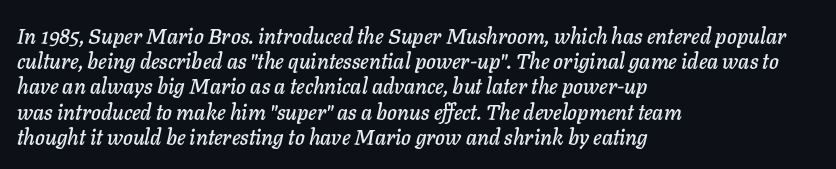
Q: Is the text italic (slanted)? A: Yes, it leans right by about 11 degrees.
Q: Is the text underlined? A: No.
Q: How is the paragraph aligned? A: Left-aligned.
Q: Is the spacing between letters normal or unusually wide? A: Normal.
